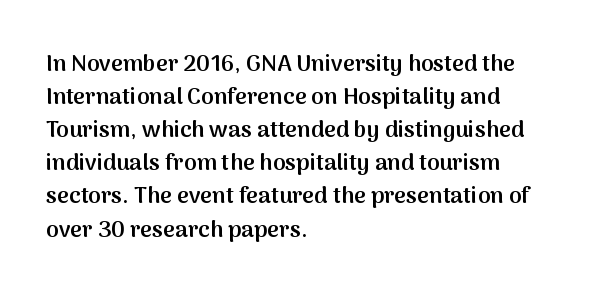
Q: Is the text bold? A: Semi-bold.
Q: Is the text italic (slanted)? A: No, it is upright.
Q: Is the text underlined? A: No.
Q: How is the paragraph aligned? A: Left-aligned.
Q: Is the spacing between letters normal or unusually wide? A: Normal.
Q: Is the spacing between lines tight, normal or loose? A: Normal.
